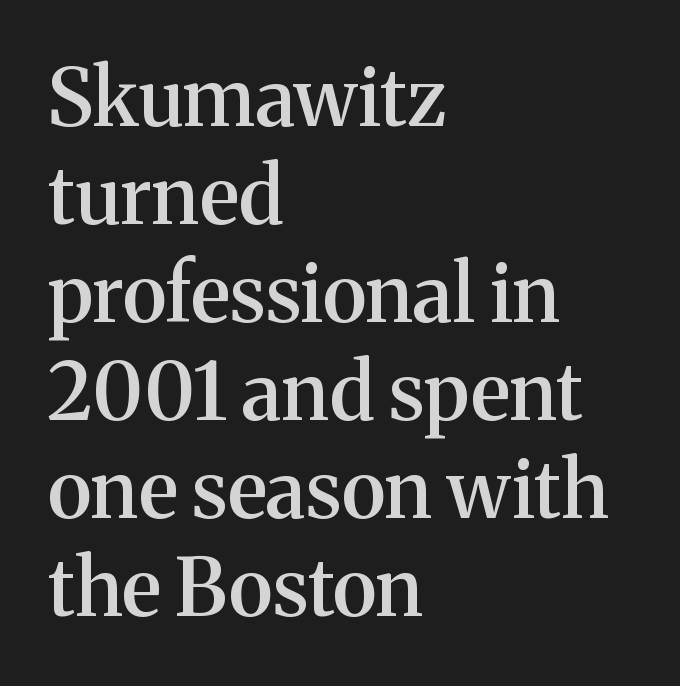
{"serif": "yes", "italic": "no", "bold": "semi", "weight": "semibold", "width": "normal", "stroke_contrast": "medium", "x_height": "medium", "monospaced": "no", "underline": "no", "align": "left", "line_spacing_ratio": 1.24, "letter_spacing": "normal", "letter_spacing_em": 0.0, "glyph_px": 79}
